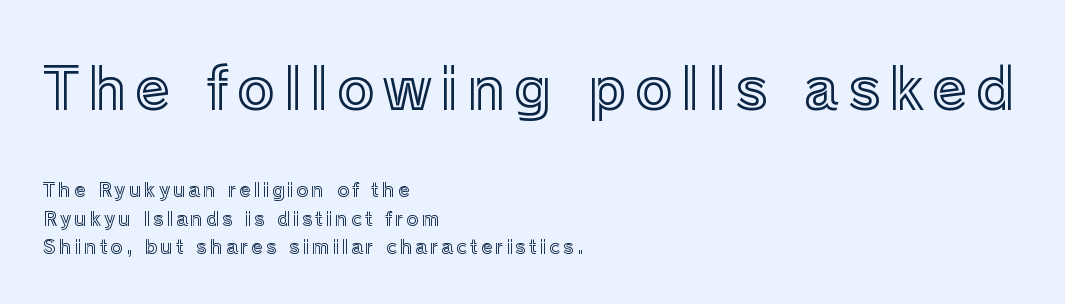
The axis of the letterforms is exactly vertical. Larger block? The one above; the one below is distinctly smaller. Character widths vary here, with narrow letters taking less room than wide ones. The typesetter chose a ragged-right arrangement here. Check the space under the baseline: it is left empty. Evenly set lines give the paragraph a standard silhouette.
